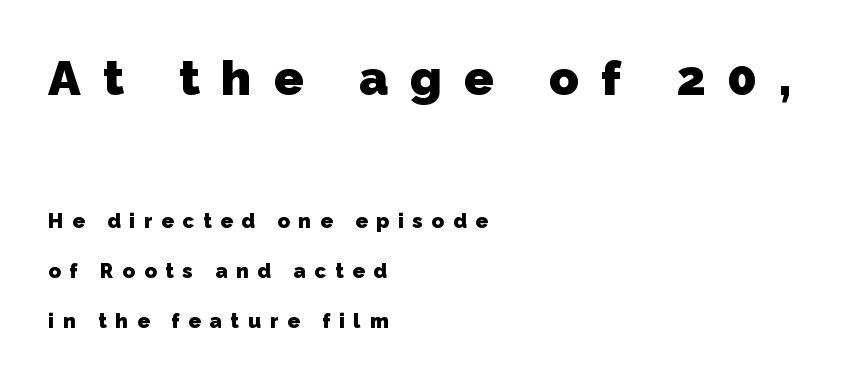
The image shows 49 px heavy sans-serif type; set left-aligned, loose line spacing (2.49x), unusually wide letter spacing (+0.45 em), not underlined; the first (top) block is 2.45x larger; low stroke contrast and a medium x-height.
